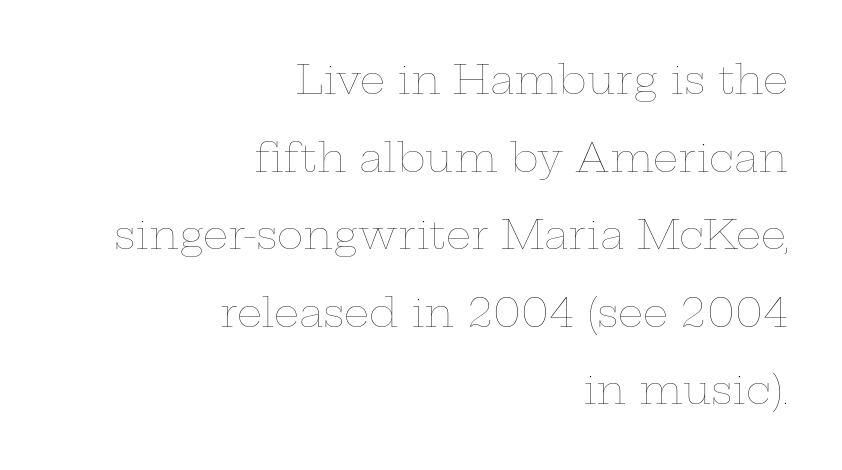
The image shows 40 px thin, wide type, upright; set right-aligned, loose line spacing (1.94x), normal letter spacing, not underlined; low stroke contrast and a medium x-height.
